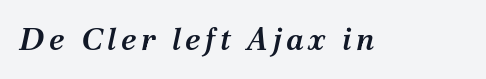
These words are printed semibold, heavier than regular yet not bold. The specimen reads as italic at a glance. The rendering uses natural spacing where letterforms have individual widths. Quick note: underline off. This sample uses a serif face.
